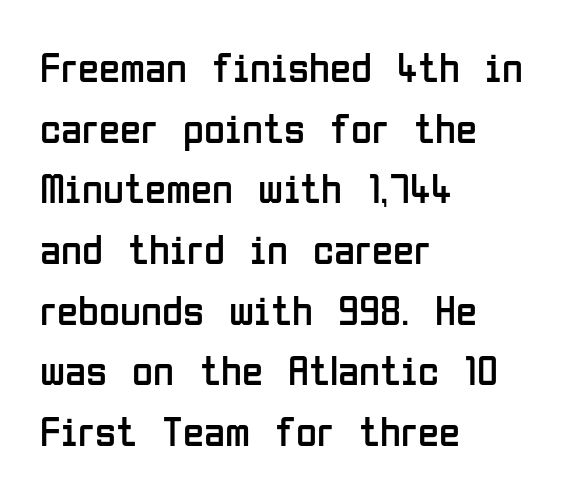
The image shows 43 px regular-weight, condensed sans-serif type, upright; set left-aligned, normal line spacing (1.41x), normal letter spacing, not underlined; low stroke contrast and a medium x-height.
